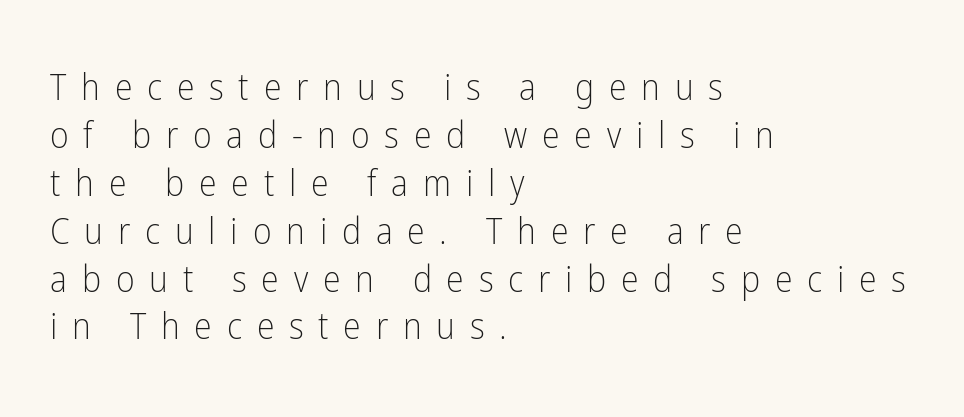
The image shows 36 px light, condensed sans-serif type, upright; set left-aligned, normal line spacing (1.33x), unusually wide letter spacing (+0.41 em), not underlined; low stroke contrast and a medium x-height.
